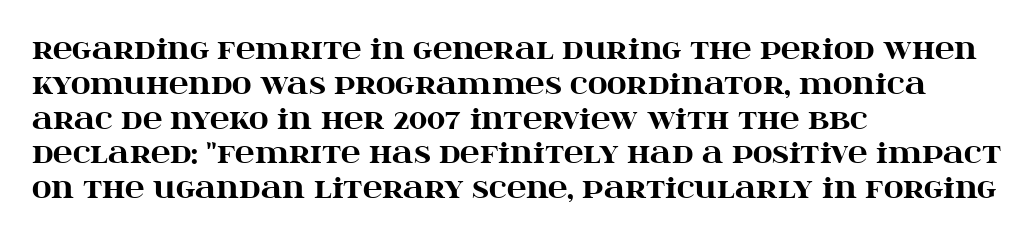
Q: Is the text bold? A: Yes.
Q: Is the text italic (slanted)? A: No, it is upright.
Q: Is the text underlined? A: No.
Q: How is the paragraph aligned? A: Left-aligned.
Q: Is the spacing between letters normal or unusually wide? A: Normal.
Q: Is the spacing between lines tight, normal or loose? A: Normal.
